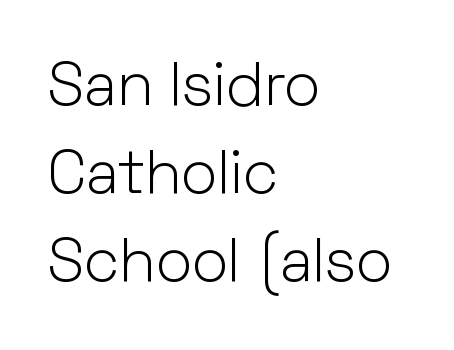
The image shows 61 px light sans-serif type, upright; set left-aligned, normal line spacing (1.44x), normal letter spacing, not underlined; low stroke contrast and a medium x-height.
